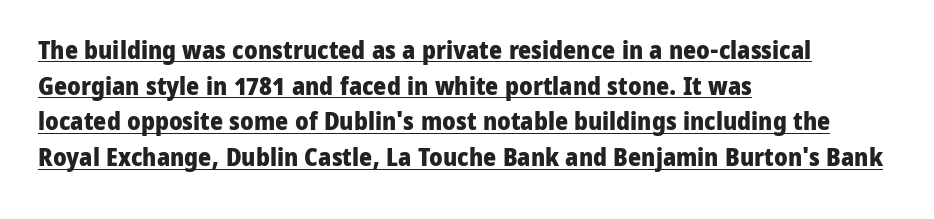
The face used here is rendered with its standard letterfit. You can tell it's not italic because the verticals are truly vertical. Normally led — the rows are evenly, conventionally spaced. The rendered words wear a rule along their underside. This is heavy type, rendered in bold. Which margin do the lines hug? The left one — the right edge is uneven.
